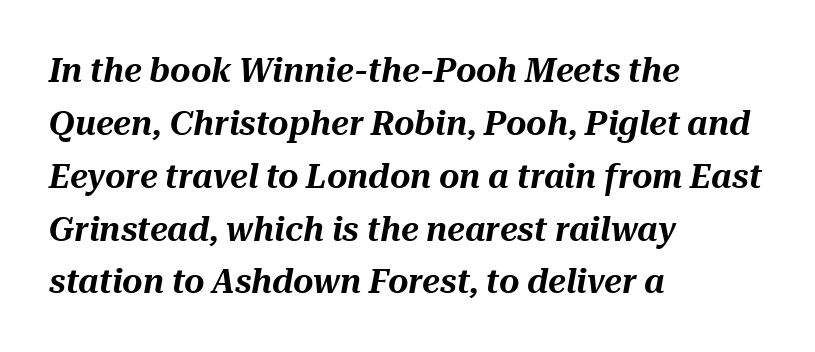
{"italic": "yes", "lean": "right", "slant_degrees": 10, "width": "normal", "stroke_contrast": "medium", "x_height": "medium", "monospaced": "no", "underline": "no", "align": "left", "line_spacing": "normal", "line_spacing_ratio": 1.51, "letter_spacing": "normal", "letter_spacing_em": 0.0, "glyph_px": 35}
